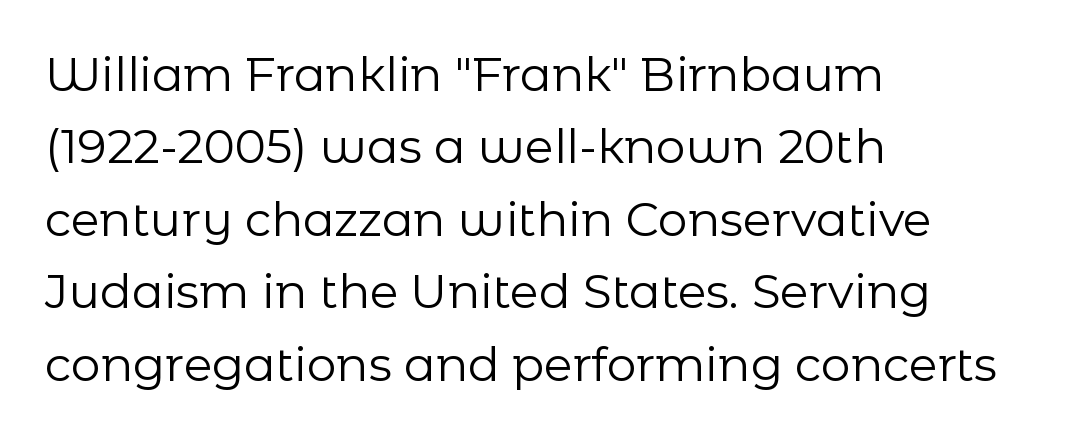
Q: Is the text bold? A: No.
Q: Is the text italic (slanted)? A: No, it is upright.
Q: Is the typeface a serif or a sans-serif typeface? A: Sans-serif.
Q: Is the text underlined? A: No.
Q: How is the paragraph aligned? A: Left-aligned.
Q: Is the spacing between letters normal or unusually wide? A: Normal.
Q: Is the spacing between lines tight, normal or loose? A: Normal.
Q: Width (condensed, normal, or wide)? A: Normal.
Q: Stroke contrast? A: Low.
Q: x-height? A: Medium.
Q: Monospaced? A: No.
